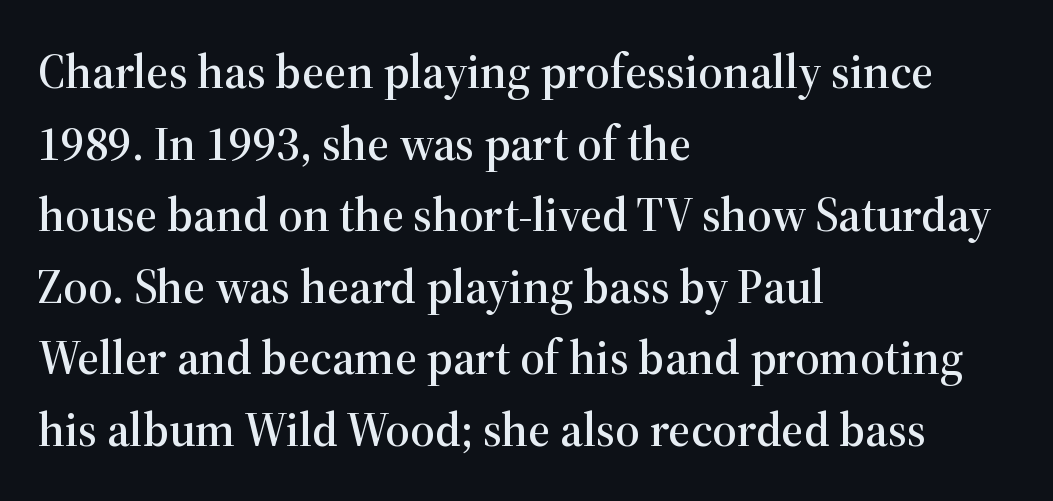
The image shows 48 px serif type, upright; set left-aligned, normal line spacing (1.49x), normal letter spacing, not underlined; high stroke contrast and a medium x-height.
